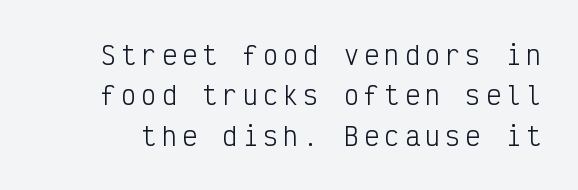
Q: Is the text bold? A: No.
Q: Is the text italic (slanted)? A: No, it is upright.
Q: Is the text underlined? A: No.
Q: Is the spacing between letters normal or unusually wide? A: Unusually wide.
Q: Is the spacing between lines tight, normal or loose? A: Normal.
